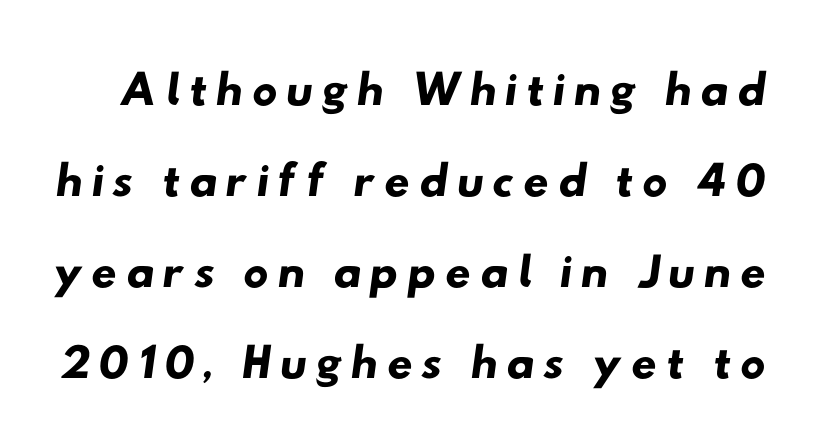
The image shows 71 px wide sans-serif type; set normal line spacing (1.28x), not underlined; low stroke contrast and a small x-height.
